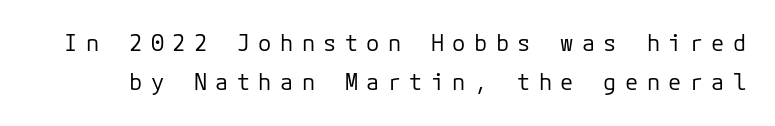
The image shows 22 px text type, upright; set line spacing 1.79x, unusually wide letter spacing (+0.38 em), not underlined.
